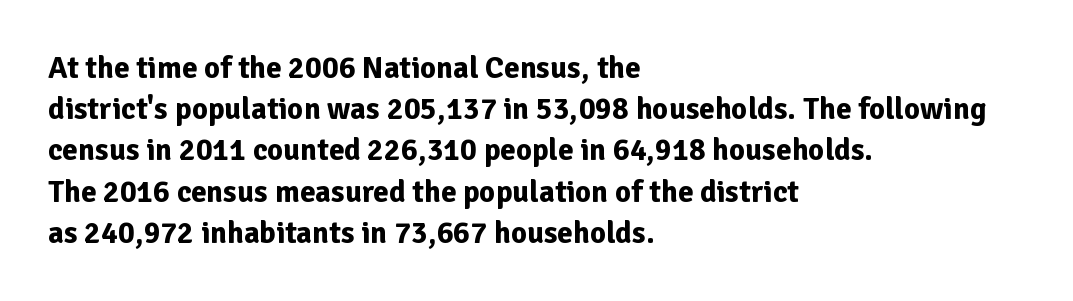
Q: Is the text bold? A: Yes.
Q: Is the text italic (slanted)? A: No, it is upright.
Q: Is the typeface a serif or a sans-serif typeface? A: Sans-serif.
Q: Is the text underlined? A: No.
Q: How is the paragraph aligned? A: Left-aligned.
Q: Is the spacing between letters normal or unusually wide? A: Normal.
Q: Is the spacing between lines tight, normal or loose? A: Normal.
Q: Width (condensed, normal, or wide)? A: Normal.
Q: Stroke contrast? A: Low.
Q: x-height? A: Medium.
Q: Monospaced? A: No.
